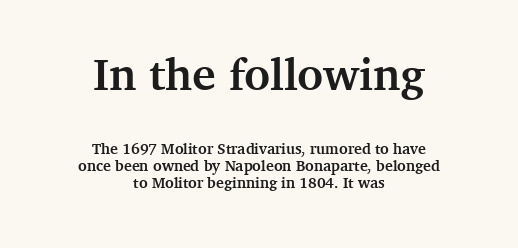
Anything drawn beneath the words? Only blank space. How are the letters spaced? Ordinarily, with no added tracking. Heavy, bold letterforms. One glance says dense: line gaps are narrower than usual.
